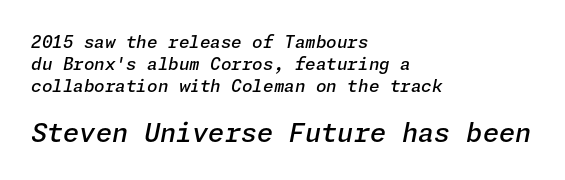
{"italic": "yes", "lean": "right", "slant_degrees": 11, "bold": "semi", "underline": "no", "align": "left", "line_spacing": "normal", "line_spacing_ratio": 1.28, "letter_spacing": "normal", "letter_spacing_em": 0.0, "larger_block": "second", "size_ratio": 1.53, "glyph_px": 26}
